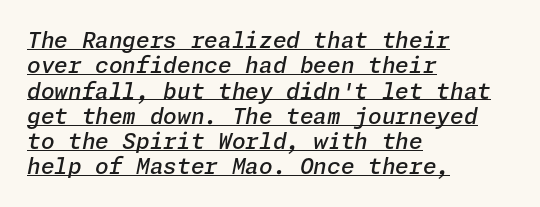
The letters are semibold — heavier than regular but short of a full bold. Students, note that the glyphs here touch the page at normal intervals. In terms of leading, this rendering errs on the cramped side. You can tell it's italic because the verticals aren't actually vertical. The passage shown is underscored from start to finish. Horizontally, the lines are justified to the leading edge only.
